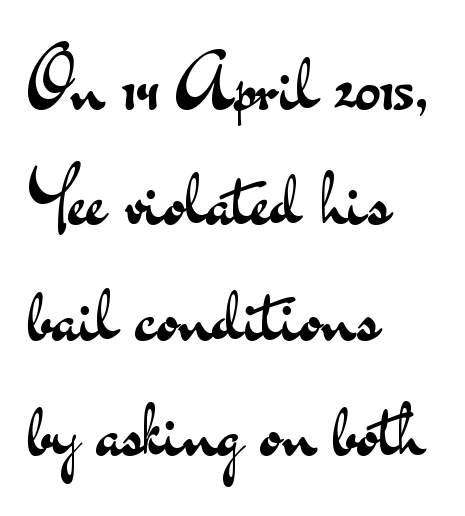
{"serif": "no", "bold": "no", "weight": "regular", "width": "wide", "stroke_contrast": "medium", "x_height": "small", "monospaced": "no", "underline": "no", "align": "left", "line_spacing": "normal", "line_spacing_ratio": 1.5, "letter_spacing": "normal", "letter_spacing_em": 0.0, "glyph_px": 77}
